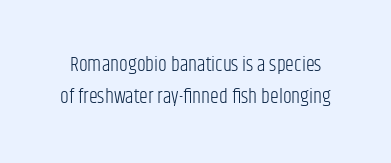
{"italic": "no", "bold": "no", "underline": "no", "line_spacing": "normal", "line_spacing_ratio": 1.59, "letter_spacing": "normal", "letter_spacing_em": 0.0, "glyph_px": 20}
